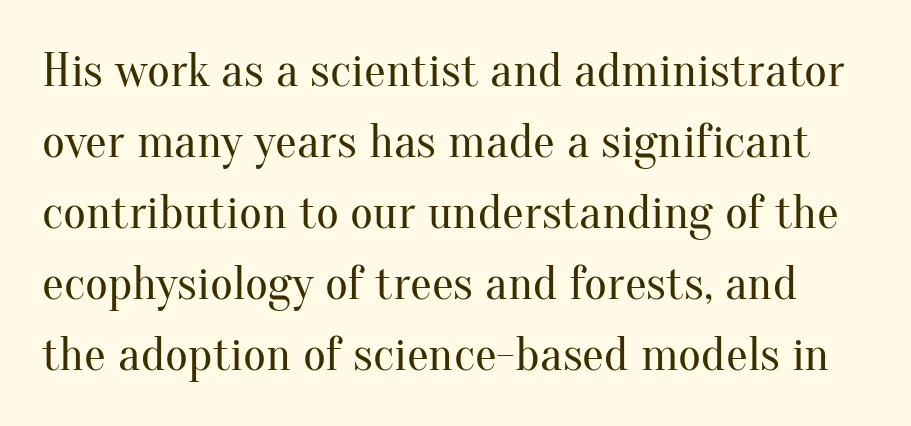
Q: Is the text bold? A: No.
Q: Is the text italic (slanted)? A: No, it is upright.
Q: Is the typeface a serif or a sans-serif typeface? A: Serif.
Q: Is the text underlined? A: No.
Q: Is the spacing between letters normal or unusually wide? A: Normal.
Q: Is the spacing between lines tight, normal or loose? A: Normal.
Q: Width (condensed, normal, or wide)? A: Normal.
Q: Stroke contrast? A: Medium.
Q: x-height? A: Small.
Q: Monospaced? A: No.
